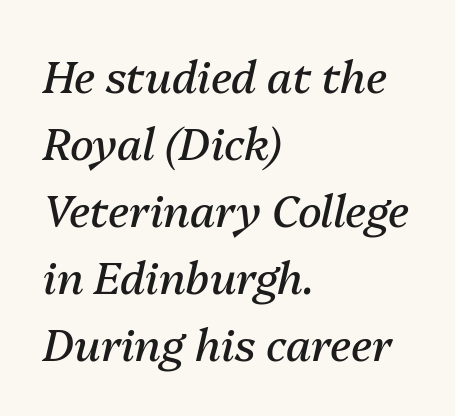
Q: Is the text bold? A: No.
Q: Is the text italic (slanted)? A: Yes, it leans right by about 13 degrees.
Q: Is the text underlined? A: No.
Q: How is the paragraph aligned? A: Left-aligned.
Q: Is the spacing between letters normal or unusually wide? A: Normal.
Q: Is the spacing between lines tight, normal or loose? A: Normal.
Q: Width (condensed, normal, or wide)? A: Normal.
Q: Stroke contrast? A: Medium.
Q: x-height? A: Medium.
Q: Monospaced? A: No.
